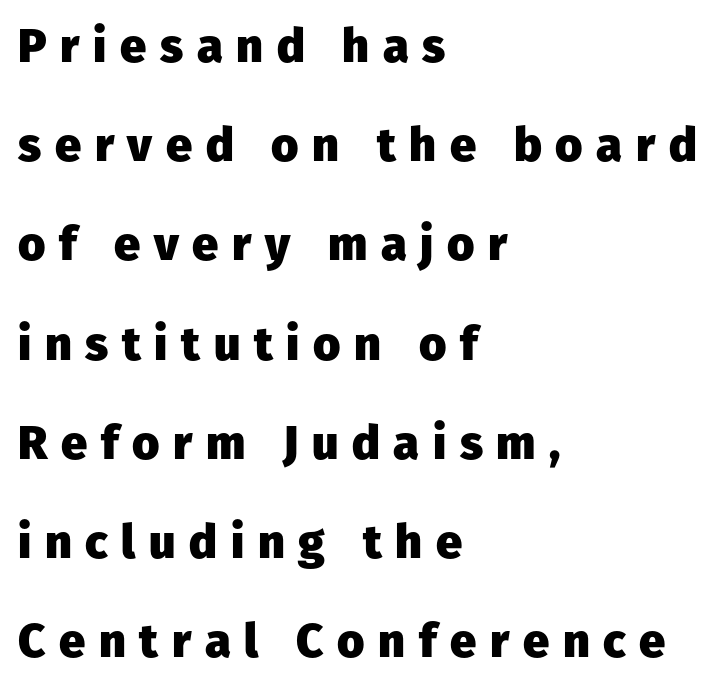
Q: Is the text bold? A: Yes.
Q: Is the text italic (slanted)? A: No, it is upright.
Q: Is the typeface a serif or a sans-serif typeface? A: Sans-serif.
Q: Is the text underlined? A: No.
Q: How is the paragraph aligned? A: Left-aligned.
Q: Is the spacing between letters normal or unusually wide? A: Unusually wide.
Q: Is the spacing between lines tight, normal or loose? A: Loose.
Q: Width (condensed, normal, or wide)? A: Normal.
Q: Stroke contrast? A: Low.
Q: x-height? A: Medium.
Q: Monospaced? A: No.
